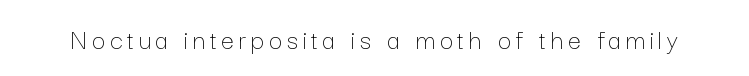
Rule under the text: the space is simply empty. Every character sits straight up, as roman type does. Letters have the restrained weight of plain body copy at most. Spacing verdict: proportional, widths tailored to each character.
